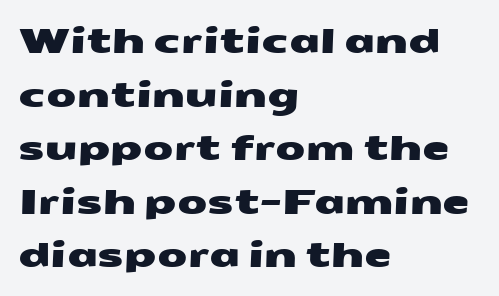
Q: Is the typeface a serif or a sans-serif typeface? A: Sans-serif.
Q: Is the text underlined? A: No.
Q: How is the paragraph aligned? A: Left-aligned.
Q: Is the spacing between letters normal or unusually wide? A: Normal.
Q: Is the spacing between lines tight, normal or loose? A: Normal.
Q: Width (condensed, normal, or wide)? A: Wide.
Q: Stroke contrast? A: Medium.
Q: x-height? A: Medium.
Q: Monospaced? A: No.
